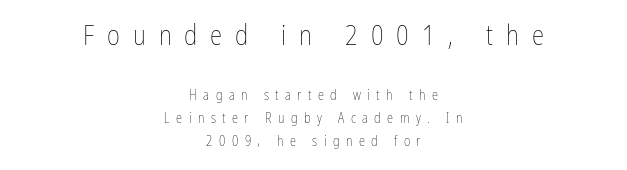
Q: Is the text bold? A: No.
Q: Is the text italic (slanted)? A: No, it is upright.
Q: Is the text underlined? A: No.
Q: How is the paragraph aligned? A: Centered.
Q: Is the spacing between letters normal or unusually wide? A: Unusually wide.
Q: Is the spacing between lines tight, normal or loose? A: Normal.
Q: Which block of text is set in a larger size, the first (top) or the second (bottom)? A: The first (top) one.
Q: Width (condensed, normal, or wide)? A: Condensed.
Q: Stroke contrast? A: Low.
Q: x-height? A: Medium.
Q: Monospaced? A: No.
